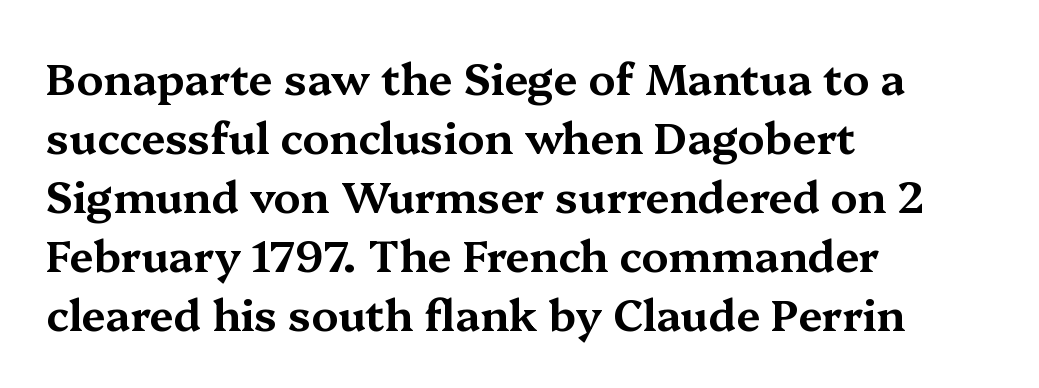
Q: Is the text italic (slanted)? A: No, it is upright.
Q: Is the typeface a serif or a sans-serif typeface? A: Serif.
Q: Is the text underlined? A: No.
Q: How is the paragraph aligned? A: Left-aligned.
Q: Is the spacing between letters normal or unusually wide? A: Normal.
Q: Is the spacing between lines tight, normal or loose? A: Normal.
Q: Width (condensed, normal, or wide)? A: Wide.
Q: Stroke contrast? A: Medium.
Q: x-height? A: Medium.
Q: Monospaced? A: No.
